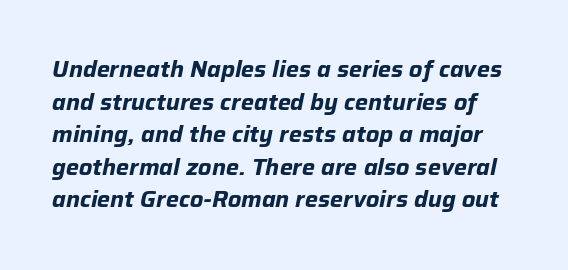
The glyphs look as if they've been sheared to an angle. Bold? Absolutely — the strokes are thick and heavy. The string is rendered with underlining switched off. This block has exactly the height ordinary leading produces. The face used here is rendered with its standard letterfit.
